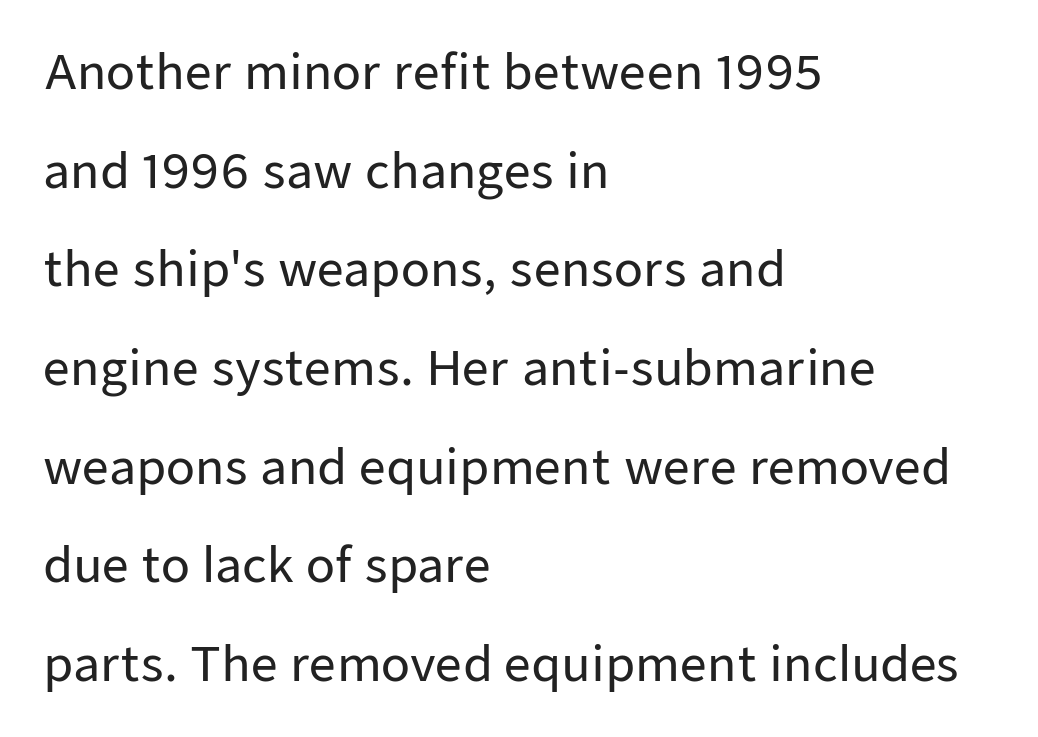
Q: Is the text italic (slanted)? A: No, it is upright.
Q: Is the typeface a serif or a sans-serif typeface? A: Sans-serif.
Q: Is the text underlined? A: No.
Q: How is the paragraph aligned? A: Left-aligned.
Q: Is the spacing between letters normal or unusually wide? A: Normal.
Q: Is the spacing between lines tight, normal or loose? A: Loose.
Q: Width (condensed, normal, or wide)? A: Normal.
Q: Stroke contrast? A: Low.
Q: x-height? A: Medium.
Q: Monospaced? A: No.
